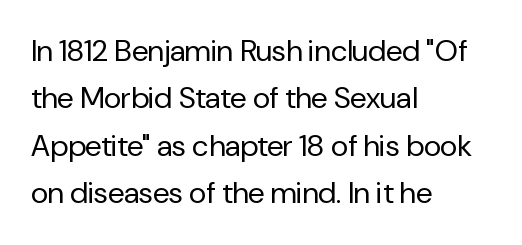
Q: Is the text bold? A: No.
Q: Is the text italic (slanted)? A: No, it is upright.
Q: Is the typeface a serif or a sans-serif typeface? A: Sans-serif.
Q: Is the text underlined? A: No.
Q: How is the paragraph aligned? A: Left-aligned.
Q: Is the spacing between letters normal or unusually wide? A: Normal.
Q: Is the spacing between lines tight, normal or loose? A: Normal.
Q: Width (condensed, normal, or wide)? A: Normal.
Q: Stroke contrast? A: Low.
Q: x-height? A: Medium.
Q: Monospaced? A: No.
